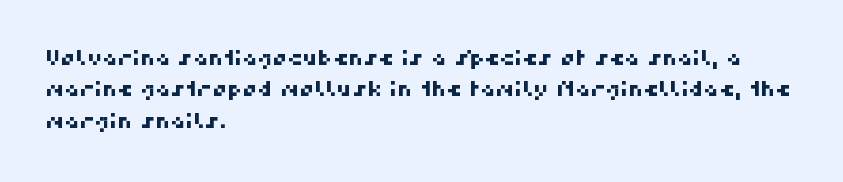
Q: Is the text underlined? A: No.
Q: How is the paragraph aligned? A: Left-aligned.
Q: Is the spacing between letters normal or unusually wide? A: Normal.
Q: Is the spacing between lines tight, normal or loose? A: Normal.
